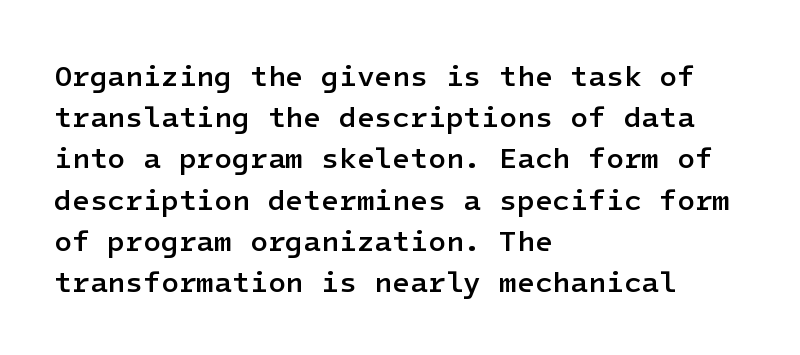
{"serif": "no", "italic": "no", "bold": "semi", "weight": "semibold", "width": "normal", "stroke_contrast": "low", "x_height": "medium", "underline": "no", "align": "left", "line_spacing": "normal", "line_spacing_ratio": 1.42, "letter_spacing": "normal", "letter_spacing_em": 0.0, "glyph_px": 29}
